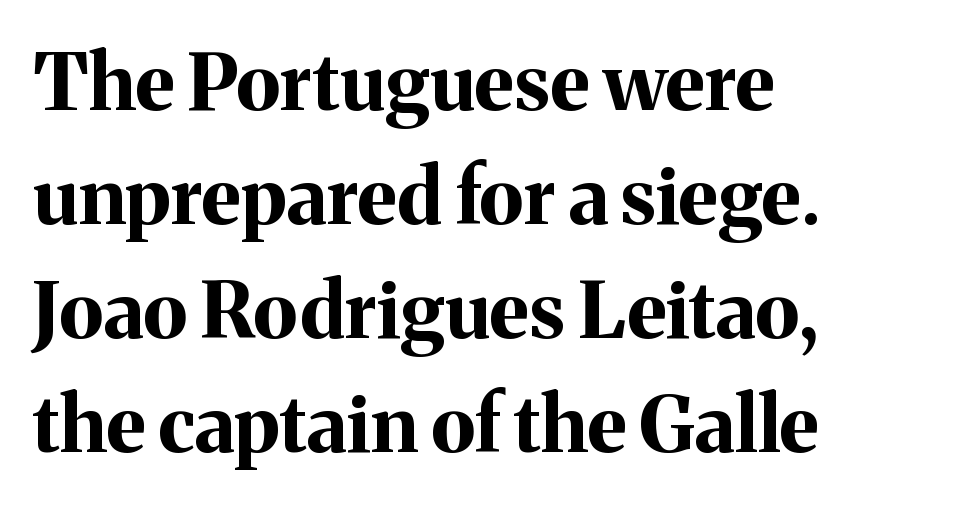
Vertically, the passage feels balanced, rows spaced as you'd expect. Unmarked baselines from the first word to the last. Designer's note — italics off, roman on. Summary of weight: heavy, a full bold. Looks like regular typesetting: each glyph gets only the width it needs. All the whitespace from short lines collects on the right.
